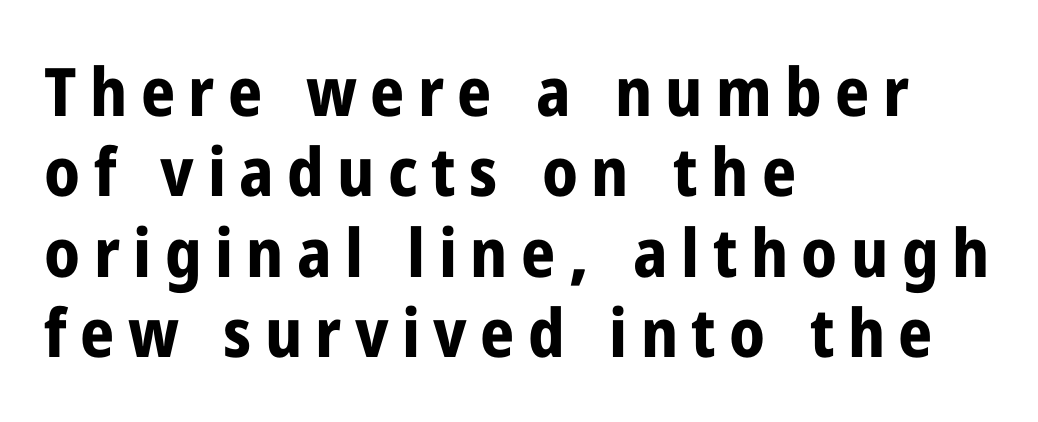
The image shows 67 px bold, condensed sans-serif type, upright; set left-aligned, line spacing 1.2x, unusually wide letter spacing (+0.2 em), not underlined; low stroke contrast and a medium x-height.
